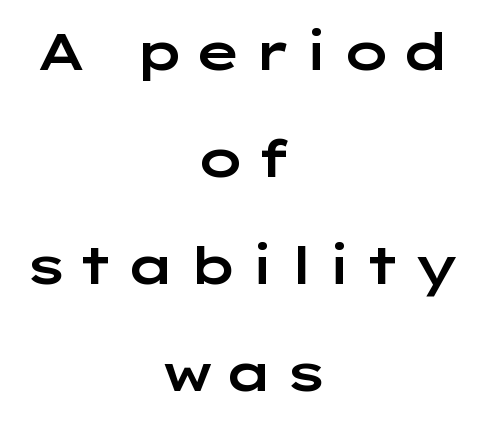
Q: Is the text italic (slanted)? A: No, it is upright.
Q: Is the typeface a serif or a sans-serif typeface? A: Sans-serif.
Q: Is the text underlined? A: No.
Q: How is the paragraph aligned? A: Centered.
Q: Is the spacing between lines tight, normal or loose? A: Loose.
Q: Width (condensed, normal, or wide)? A: Wide.
Q: Stroke contrast? A: Low.
Q: x-height? A: Medium.
Q: Monospaced? A: No.
